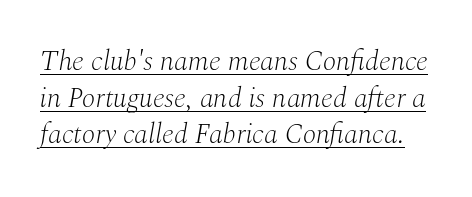
Q: Is the text bold? A: No.
Q: Is the text italic (slanted)? A: Yes, it leans right by about 10 degrees.
Q: Is the typeface a serif or a sans-serif typeface? A: Serif.
Q: Is the text underlined? A: Yes.
Q: Is the spacing between letters normal or unusually wide? A: Normal.
Q: Is the spacing between lines tight, normal or loose? A: Normal.
Q: Width (condensed, normal, or wide)? A: Normal.
Q: Stroke contrast? A: Medium.
Q: x-height? A: Medium.
Q: Monospaced? A: No.
